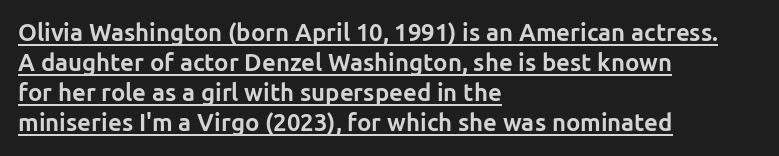
Tracking value appears to be zero — textbook default spacing. As a designer I'd log this as weight 700, bold. Has an underline been added? It has. This block has exactly the height ordinary leading produces. You can tell it's not italic because the verticals are truly vertical.
